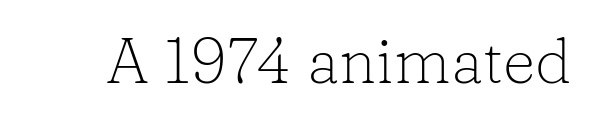
The image shows 64 px light serif type, upright; set normal letter spacing, not underlined; low stroke contrast and a medium x-height.
